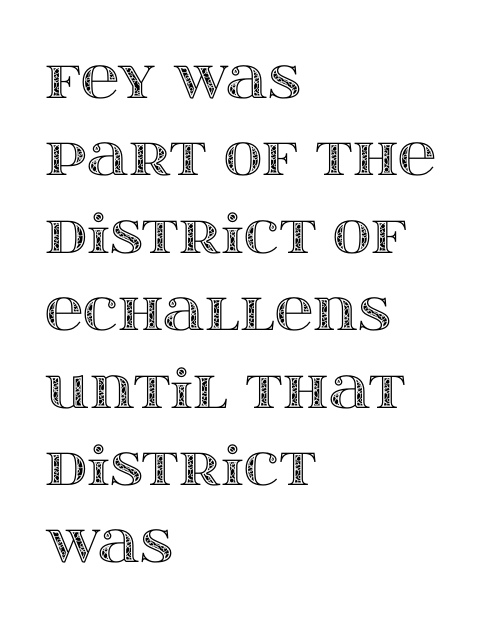
Q: Is the text italic (slanted)? A: No, it is upright.
Q: Is the text underlined? A: No.
Q: How is the paragraph aligned? A: Left-aligned.
Q: Is the spacing between letters normal or unusually wide? A: Normal.
Q: Is the spacing between lines tight, normal or loose? A: Normal.
Q: Width (condensed, normal, or wide)? A: Wide.
Q: x-height? A: Large.
Q: Monospaced? A: No.
